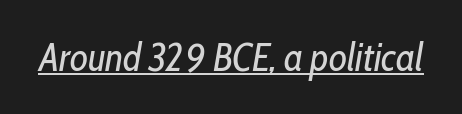
Q: Is the text bold? A: No.
Q: Is the text italic (slanted)? A: Yes, it leans right by about 10 degrees.
Q: Is the text underlined? A: Yes.
Q: Is the spacing between letters normal or unusually wide? A: Normal.
Q: Width (condensed, normal, or wide)? A: Condensed.
Q: Stroke contrast? A: Low.
Q: x-height? A: Medium.
Q: Monospaced? A: No.
